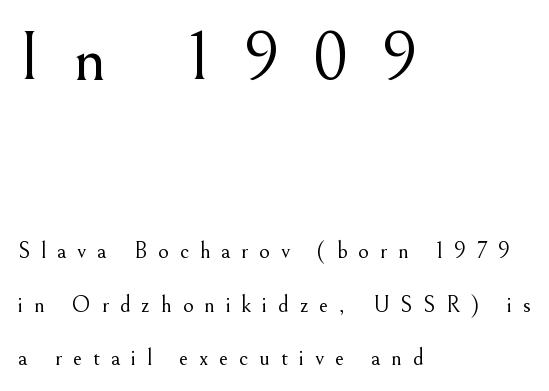
{"serif": "yes", "italic": "no", "bold": "no", "weight": "light", "width": "normal", "stroke_contrast": "medium", "x_height": "small", "monospaced": "no", "underline": "no", "align": "left", "line_spacing": "loose", "line_spacing_ratio": 2.34, "letter_spacing": "wide", "letter_spacing_em": 0.47, "larger_block": "first", "size_ratio": 3.04, "glyph_px": 70}
